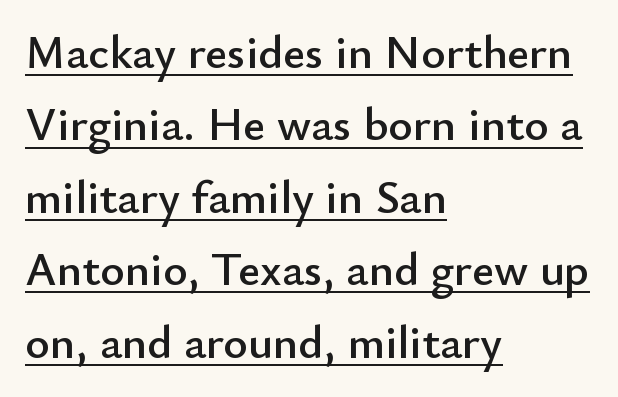
The image shows 47 px sans-serif type, upright; set left-aligned, normal line spacing (1.54x), normal letter spacing, underlined; low stroke contrast and a small x-height.
